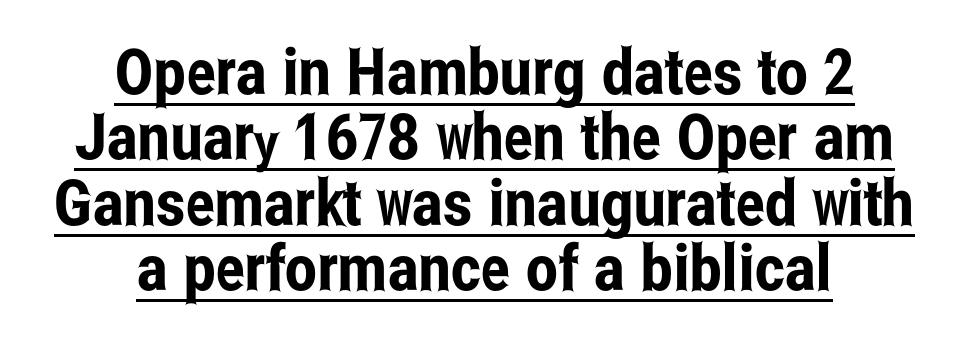
{"serif": "no", "italic": "no", "width": "condensed", "stroke_contrast": "low", "x_height": "medium", "monospaced": "no", "underline": "yes", "align": "center", "line_spacing": "tight", "line_spacing_ratio": 1.02, "letter_spacing": "normal", "letter_spacing_em": 0.0, "glyph_px": 64}
